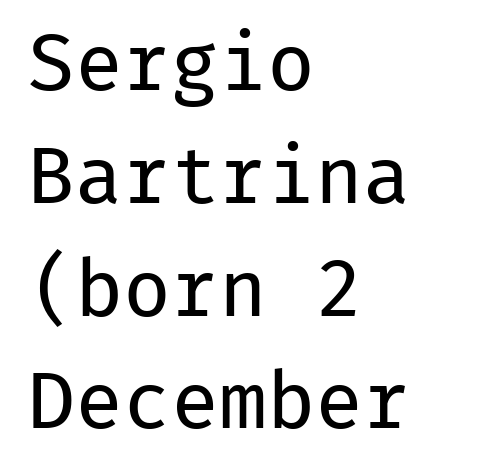
The image shows 80 px regular-weight sans-serif type, upright, monospaced; set left-aligned, normal line spacing (1.41x), normal letter spacing, not underlined; low stroke contrast and a medium x-height.
